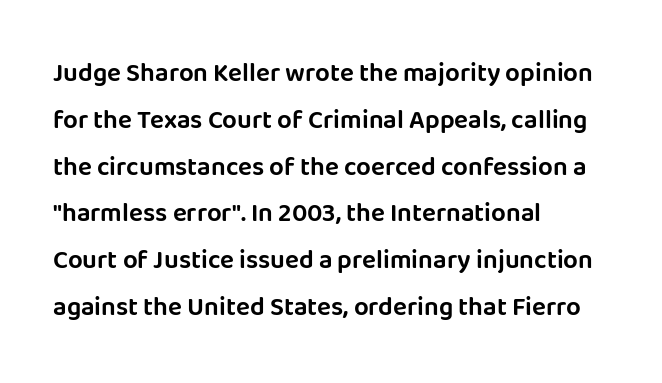
The line texture is even and compact thanks to regular tracking. Horizontally, the lines are justified to the leading edge only. Characters remain perfectly vertical along every line. The space beneath each line is pristine and unruled.
